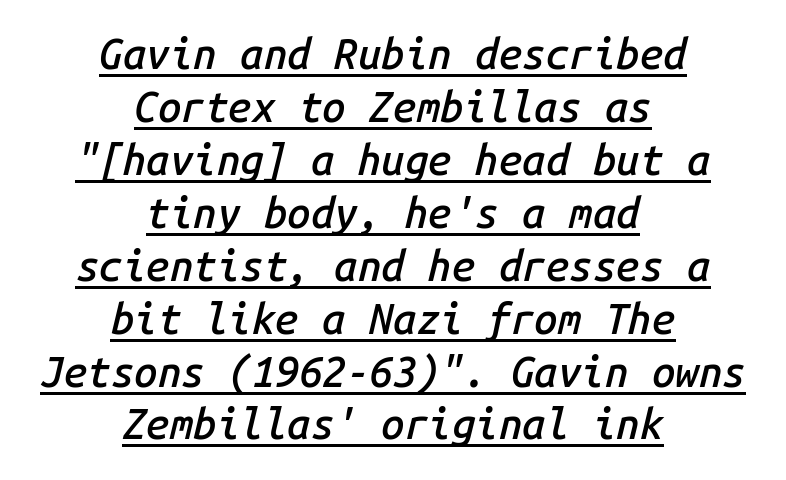
Q: Is the text bold? A: Semi-bold.
Q: Is the text italic (slanted)? A: Yes, it leans right by about 14 degrees.
Q: Is the text underlined? A: Yes.
Q: How is the paragraph aligned? A: Centered.
Q: Is the spacing between letters normal or unusually wide? A: Normal.
Q: Is the spacing between lines tight, normal or loose? A: Normal.
Q: Width (condensed, normal, or wide)? A: Normal.
Q: Stroke contrast? A: Low.
Q: x-height? A: Medium.
Q: Monospaced? A: Yes.
